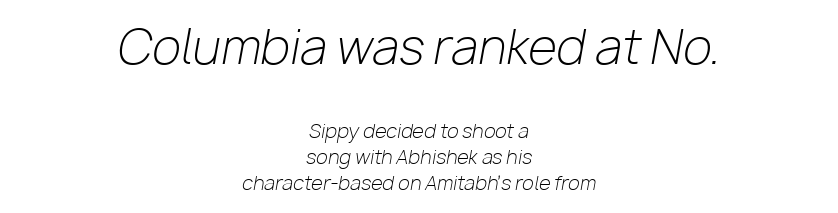
{"italic": "yes", "lean": "right", "slant_degrees": 10, "bold": "no", "weight": "light", "width": "normal", "stroke_contrast": "low", "x_height": "medium", "monospaced": "no", "underline": "no", "align": "center", "line_spacing": "normal", "line_spacing_ratio": 1.37, "letter_spacing": "normal", "letter_spacing_em": 0.0, "larger_block": "first", "size_ratio": 2.47, "glyph_px": 47}
